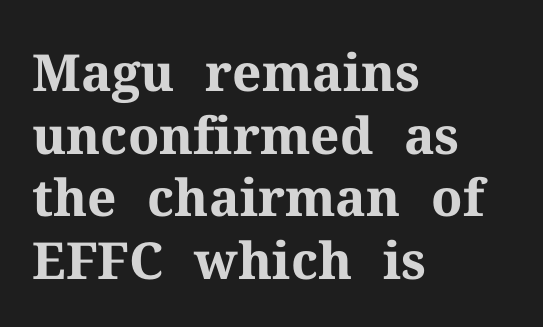
Varying glyph widths throughout — classic text-font behaviour. The face used here has the dense, thick strokes of a bold. Are there feet on the stems? There are — it's a serif. If you drew a line through each stem, it would be perfectly vertical. The glyphs are unaccompanied by any horizontal stroke below them.
